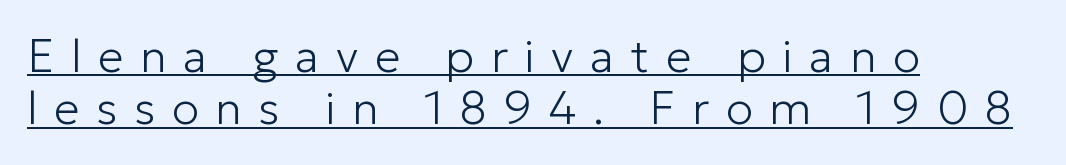
The passage shown is typed in a proportional face where columns would drift. This sample is left-justified, so line endings fall wherever the words run out. Style check: upright. Each line of the rendering has a horizontal stroke beneath the glyphs.
